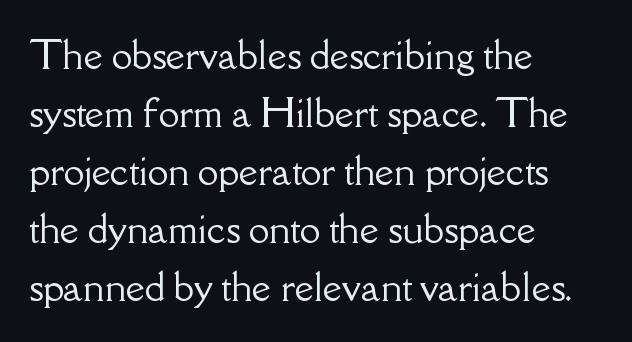
The image shows 37 px serif type, upright; set left-aligned, normal line spacing (1.57x), normal letter spacing, not underlined; low stroke contrast and a small x-height.
